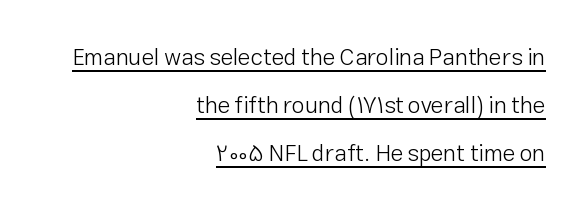
Typeset ragged left — the right edge is the straight one. Quick note: not italic, upright. A light-to-regular cut is what we see here. This sample uses plain, unmodified letter spacing. Line spacing here is loose. The words here are underlined.
